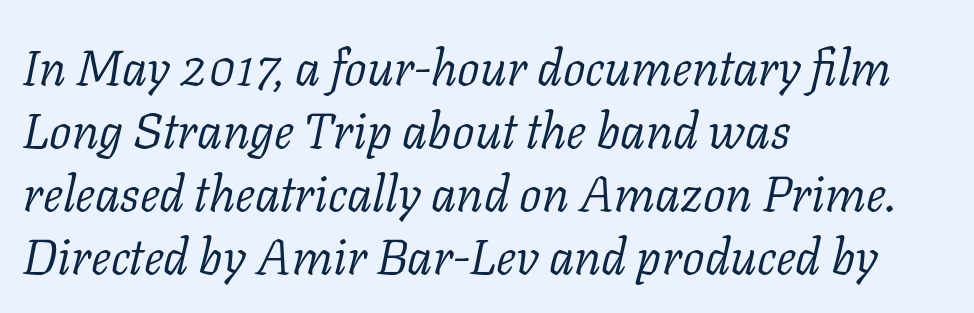
No extra ink here — the face is not bold. The zone under the glyphs is completely vacant. The typeface chosen for these lines features serifs. If you drew a ruler down the left edge, every line would touch it. In terms of leading, this rendering sits right in the middle.
